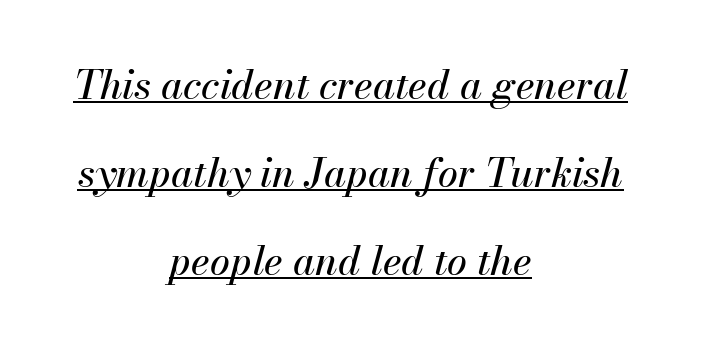
Character widths vary here, with narrow letters taking less room than wide ones. These lines were composed using italics. This sample is center-justified, so both line endings float freely. The horizontal fit of the characters is conventional and even. Decoration check: the copy is underlined.
